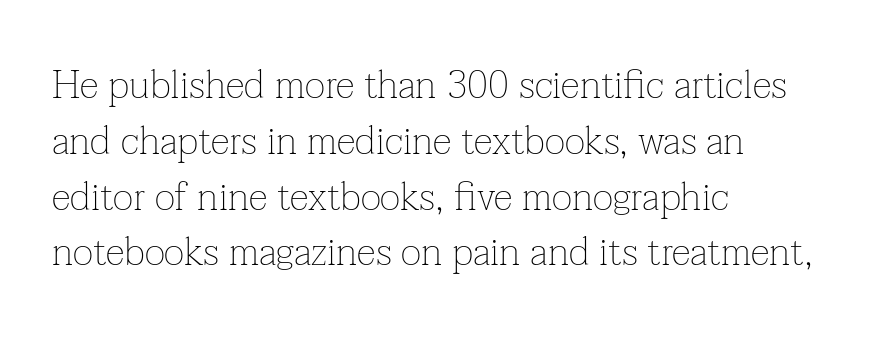
No extra ink here — the face is not bold. Font category for this specimen: serif. Quick note: not italic, upright. Letter spacing: default. These lines are rendered in a variable-pitch font. Normally led — the rows are evenly, conventionally spaced.
